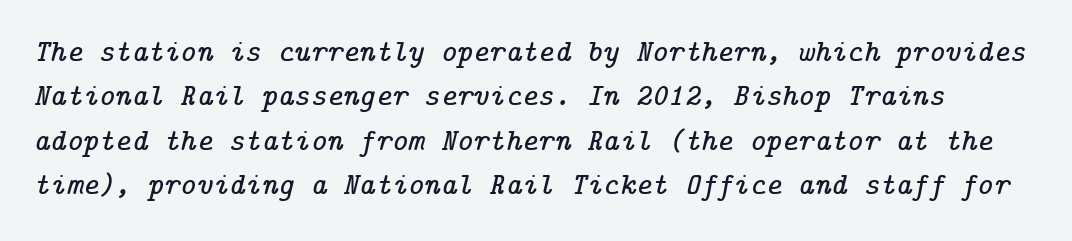
Unlike a clean sans, this face finishes its strokes with serifs. Italic: yes, the glyphs are oblique. Each row of text sits above clean, open space. Caption: standard tracking, unaltered. Baseline-to-baseline distance is the conventional proportion of letter height.
